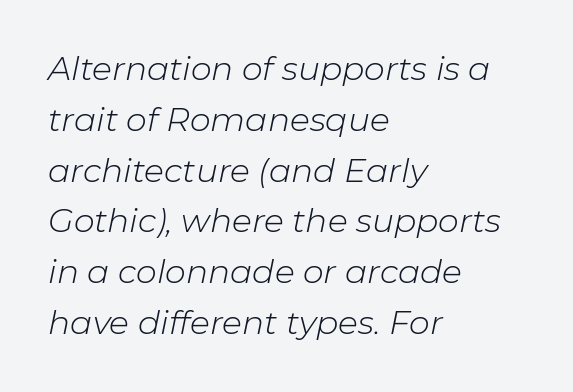
Q: Is the text bold? A: No.
Q: Is the text italic (slanted)? A: Yes, it leans right by about 11 degrees.
Q: Is the text underlined? A: No.
Q: How is the paragraph aligned? A: Left-aligned.
Q: Is the spacing between letters normal or unusually wide? A: Normal.
Q: Is the spacing between lines tight, normal or loose? A: Normal.
Q: Width (condensed, normal, or wide)? A: Normal.
Q: Stroke contrast? A: Low.
Q: x-height? A: Medium.
Q: Monospaced? A: No.
